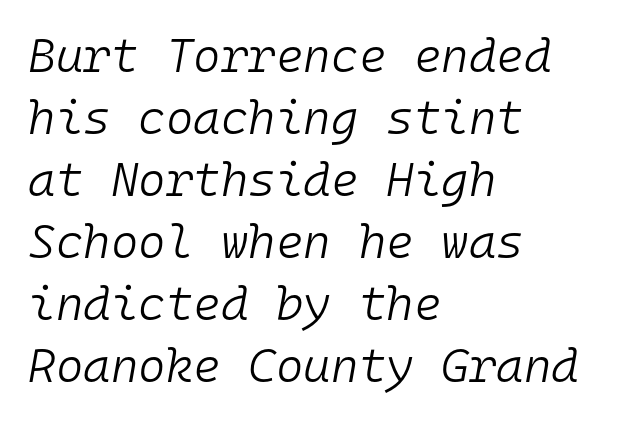
{"italic": "yes", "lean": "right", "slant_degrees": 10, "bold": "no", "weight": "light", "width": "normal", "stroke_contrast": "low", "x_height": "medium", "monospaced": "yes", "underline": "no", "align": "left", "line_spacing": "normal", "line_spacing_ratio": 1.32, "letter_spacing": "normal", "letter_spacing_em": 0.0, "glyph_px": 47}
